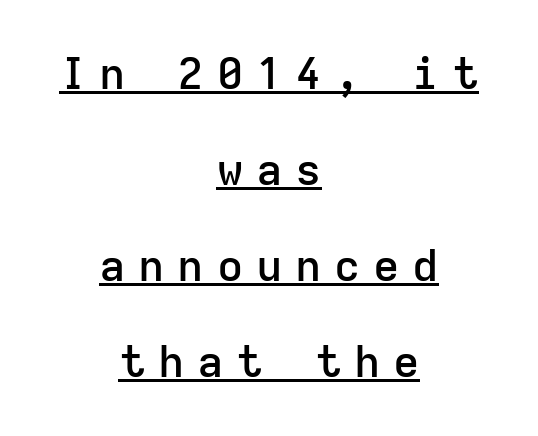
The image shows 44 px semibold sans-serif type, upright, monospaced; set centered, loose line spacing (2.18x), unusually wide letter spacing (+0.29 em), underlined; low stroke contrast and a medium x-height.
